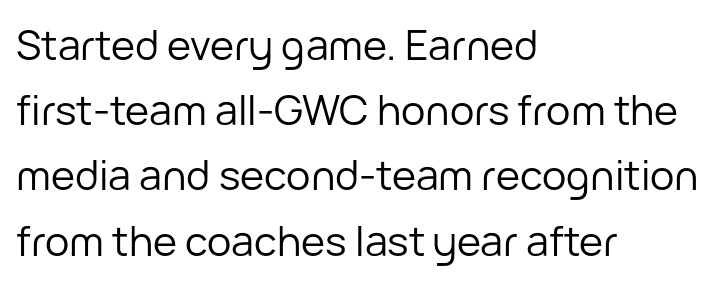
{"serif": "no", "italic": "no", "bold": "no", "weight": "regular", "width": "normal", "stroke_contrast": "low", "x_height": "medium", "monospaced": "no", "underline": "no", "align": "left", "line_spacing": "normal", "line_spacing_ratio": 1.59, "letter_spacing": "normal", "letter_spacing_em": 0.0, "glyph_px": 41}
